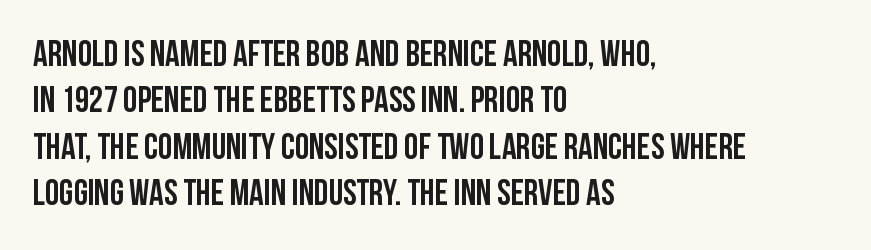
Q: Is the text italic (slanted)? A: No, it is upright.
Q: Is the typeface a serif or a sans-serif typeface? A: Sans-serif.
Q: Is the text underlined? A: No.
Q: How is the paragraph aligned? A: Left-aligned.
Q: Is the spacing between letters normal or unusually wide? A: Normal.
Q: Is the spacing between lines tight, normal or loose? A: Normal.
Q: Width (condensed, normal, or wide)? A: Condensed.
Q: Stroke contrast? A: Low.
Q: x-height? A: Large.
Q: Monospaced? A: No.
